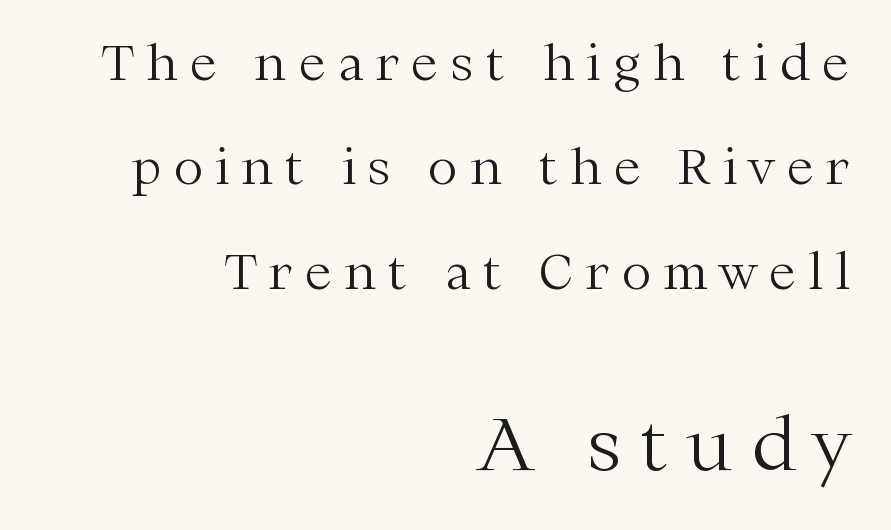
No letter is thick-stroked: the sample isn't bold. The passage shown is not underscored anywhere. Is this a sans? No — the strokes have serifs. Which of the two is more prominent by size? The second, at the bottom. In terms of leading, this rendering errs on the spacious side.
